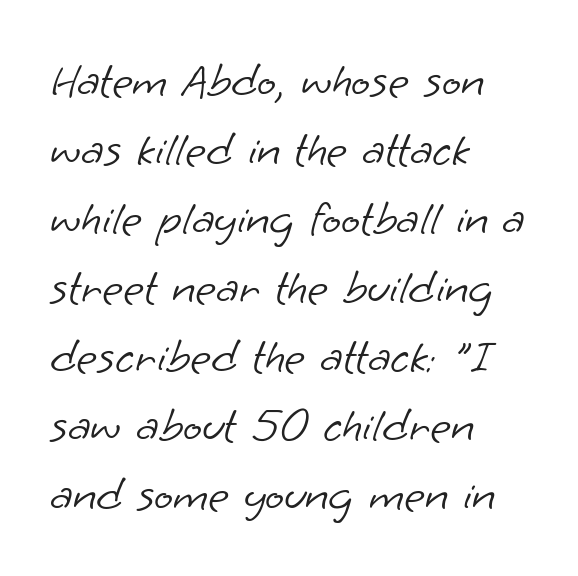
{"serif": "no", "bold": "no", "weight": "light", "width": "normal", "stroke_contrast": "low", "x_height": "small", "monospaced": "no", "underline": "no", "align": "left", "line_spacing": "normal", "line_spacing_ratio": 1.38, "letter_spacing": "normal", "letter_spacing_em": 0.0, "glyph_px": 50}
